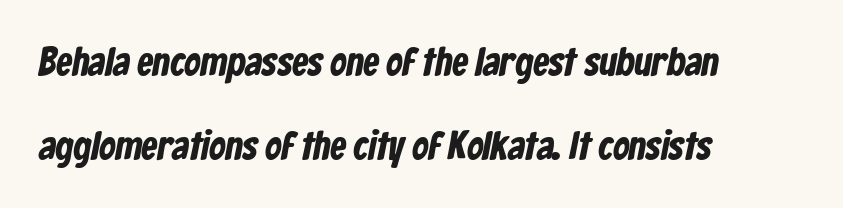
The passage is arranged the way most books set body copy — flush left. Typographically, this falls in the sans-serif category. The tracking reads as untouched default to a designer's eye. The leading is generous, giving the passage an open texture.
